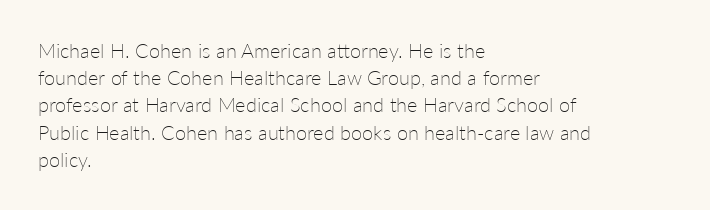
The image shows 20 px text type, upright; set left-aligned, normal line spacing (1.36x), normal letter spacing, not underlined.
